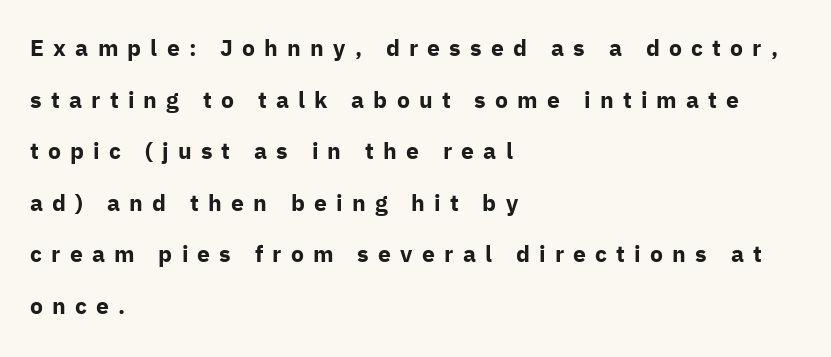
{"italic": "no", "bold": "yes", "underline": "no", "align": "left", "line_spacing": "loose", "line_spacing_ratio": 2.24, "letter_spacing": "wide", "letter_spacing_em": 0.4, "glyph_px": 23}
